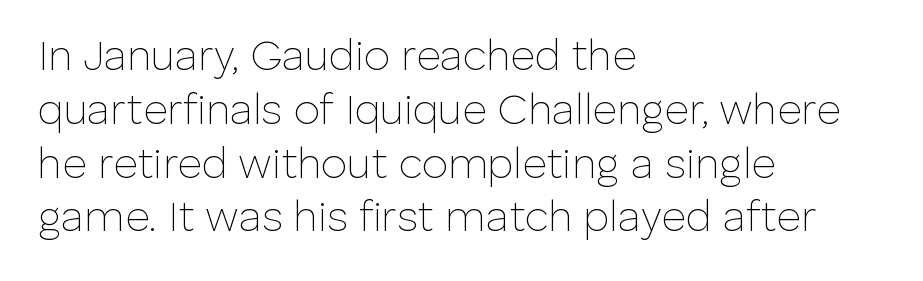
{"serif": "no", "italic": "no", "bold": "no", "weight": "thin", "width": "normal", "stroke_contrast": "low", "x_height": "medium", "monospaced": "no", "underline": "no", "align": "left", "line_spacing": "normal", "line_spacing_ratio": 1.28, "letter_spacing": "normal", "letter_spacing_em": 0.0, "glyph_px": 42}
